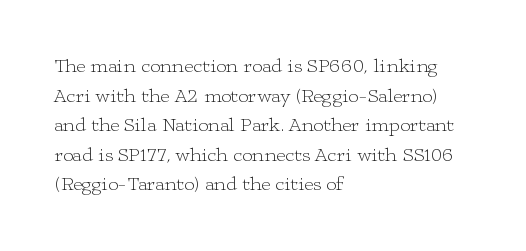
The image shows 20 px text type, upright; set left-aligned, normal line spacing (1.48x), normal letter spacing, not underlined.
